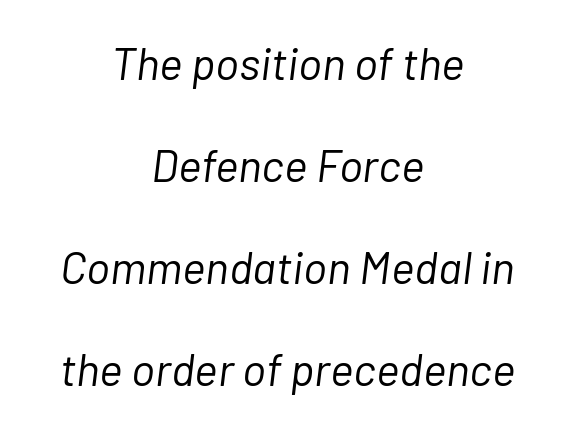
The image shows 45 px light type, italic (leaning right); set centered, loose line spacing (2.27x), normal letter spacing, not underlined; low stroke contrast and a medium x-height.
